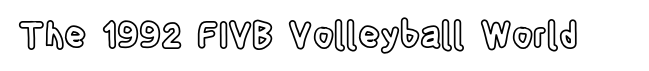
Q: Is the text italic (slanted)? A: No, it is upright.
Q: Is the text underlined? A: No.
Q: Is the spacing between letters normal or unusually wide? A: Normal.
Q: Width (condensed, normal, or wide)? A: Condensed.
Q: x-height? A: Large.
Q: Monospaced? A: No.
